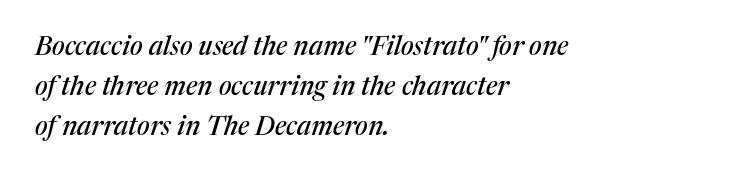
The image shows 26 px text type, italic (leaning right); set left-aligned, normal line spacing (1.54x), normal letter spacing, not underlined.
